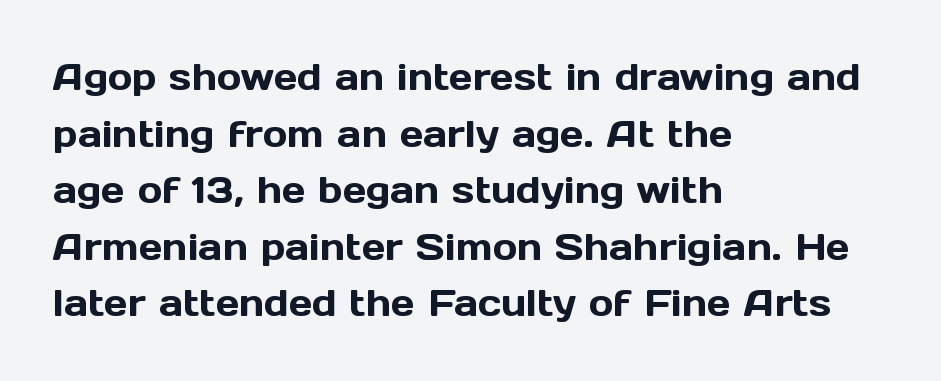
You can tell from the bare stems that sans-serif type was used. This sample uses plain, unmodified letter spacing. The passage shown stacks its lines at a standard gap. Here the designer chose a conventional face with non-uniform glyph widths. Reading down the block, your eye returns to a fixed left position each line.
